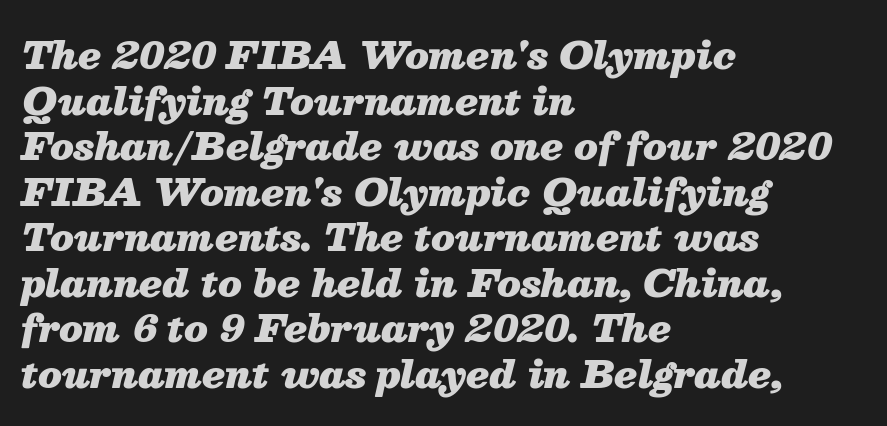
The image shows 37 px heavy type, italic (leaning right); set left-aligned, line spacing 1.23x, normal letter spacing, not underlined; medium stroke contrast and a medium x-height.
